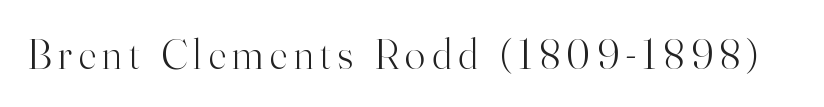
The image shows 42 px light serif type, upright; set not underlined; high stroke contrast and a small x-height.
